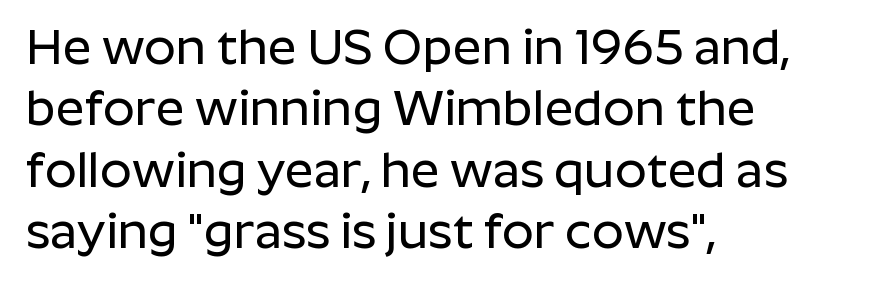
Q: Is the text italic (slanted)? A: No, it is upright.
Q: Is the typeface a serif or a sans-serif typeface? A: Sans-serif.
Q: Is the text underlined? A: No.
Q: How is the paragraph aligned? A: Left-aligned.
Q: Is the spacing between letters normal or unusually wide? A: Normal.
Q: Width (condensed, normal, or wide)? A: Normal.
Q: Stroke contrast? A: Low.
Q: x-height? A: Medium.
Q: Monospaced? A: No.
